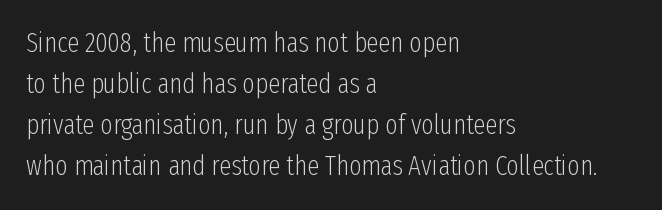
Q: Is the text bold? A: No.
Q: Is the text italic (slanted)? A: No, it is upright.
Q: Is the text underlined? A: No.
Q: How is the paragraph aligned? A: Left-aligned.
Q: Is the spacing between letters normal or unusually wide? A: Normal.
Q: Is the spacing between lines tight, normal or loose? A: Normal.
